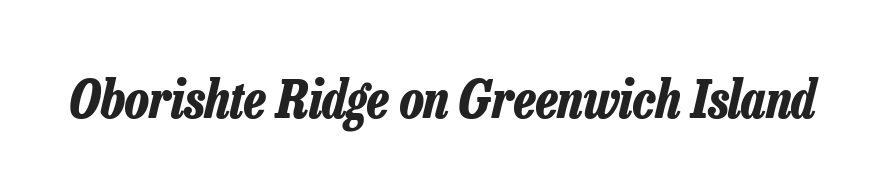
Does extra space separate the letters? No, they use regular spacing. Each letter keeps its own natural width here, so spacing adapts to shape. Each row of text sits above clean, open space. There's an unmistakable incline to the writing here.
